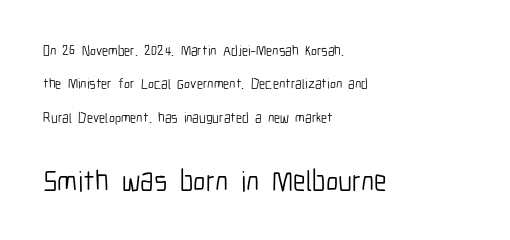
{"serif": "no", "italic": "no", "bold": "no", "weight": "light", "width": "condensed", "stroke_contrast": "low", "x_height": "medium", "monospaced": "no", "underline": "no", "align": "left", "line_spacing": "loose", "line_spacing_ratio": 2.38, "letter_spacing": "normal", "letter_spacing_em": 0.0, "larger_block": "second", "size_ratio": 2.07, "glyph_px": 29}
